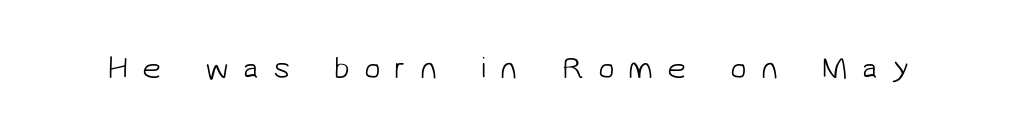
The image shows 30 px light sans-serif type; set unusually wide letter spacing (+0.47 em), not underlined; low stroke contrast and a medium x-height.
